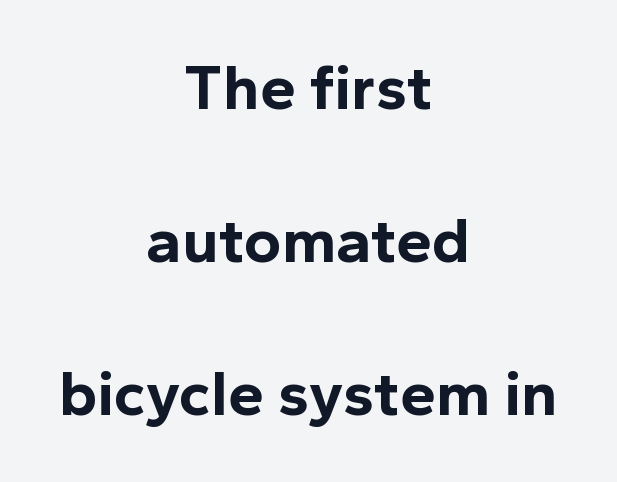
{"serif": "no", "italic": "no", "bold": "yes", "weight": "bold", "width": "normal", "x_height": "medium", "monospaced": "no", "underline": "no", "align": "center", "line_spacing": "loose", "line_spacing_ratio": 2.39, "letter_spacing": "normal", "letter_spacing_em": 0.0, "glyph_px": 64}
